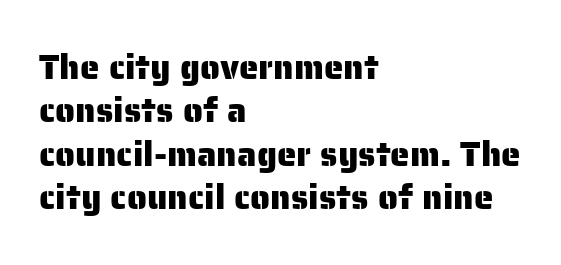
Q: Is the text italic (slanted)? A: No, it is upright.
Q: Is the typeface a serif or a sans-serif typeface? A: Sans-serif.
Q: Is the text underlined? A: No.
Q: How is the paragraph aligned? A: Left-aligned.
Q: Is the spacing between letters normal or unusually wide? A: Normal.
Q: Width (condensed, normal, or wide)? A: Normal.
Q: Stroke contrast? A: Low.
Q: x-height? A: Medium.
Q: Monospaced? A: No.
